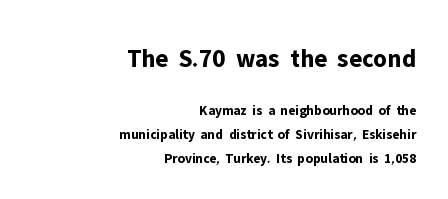
{"italic": "no", "bold": "yes", "underline": "no", "align": "right", "line_spacing": "normal", "line_spacing_ratio": 1.68, "letter_spacing": "normal", "letter_spacing_em": 0.0, "larger_block": "first", "size_ratio": 1.86, "glyph_px": 26}
